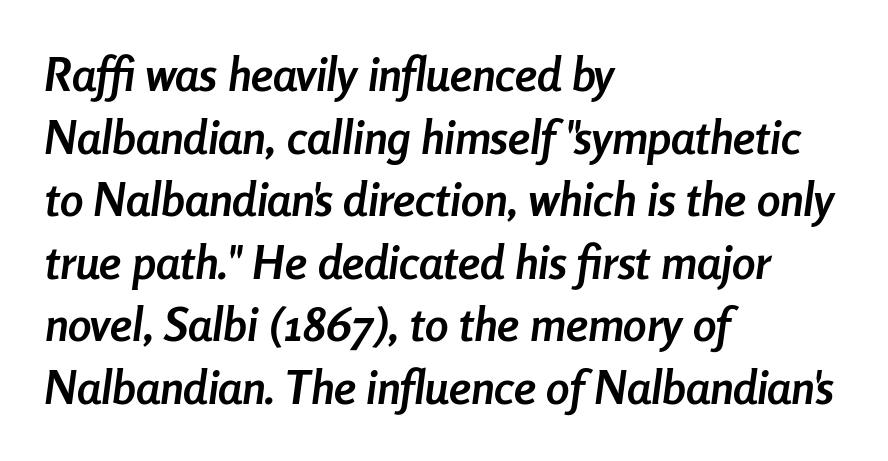
{"italic": "yes", "lean": "right", "slant_degrees": 8, "bold": "yes", "weight": "semibold", "width": "condensed", "stroke_contrast": "low", "x_height": "medium", "monospaced": "no", "underline": "no", "align": "left", "line_spacing": "normal", "line_spacing_ratio": 1.33, "letter_spacing": "normal", "letter_spacing_em": 0.0, "glyph_px": 47}
